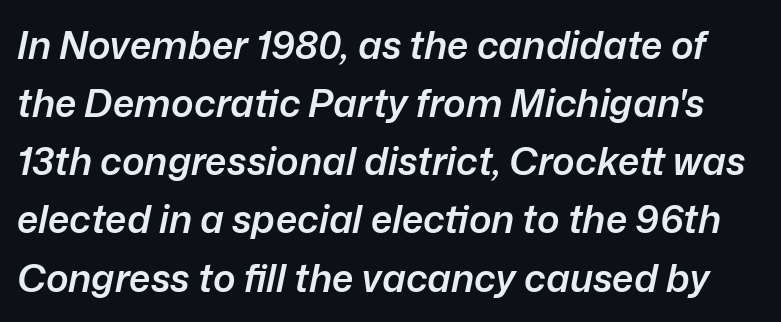
Q: Is the text bold? A: Semi-bold.
Q: Is the text italic (slanted)? A: Yes, it leans right by about 12 degrees.
Q: Is the text underlined? A: No.
Q: Is the spacing between letters normal or unusually wide? A: Normal.
Q: Is the spacing between lines tight, normal or loose? A: Normal.
Q: Width (condensed, normal, or wide)? A: Normal.
Q: Stroke contrast? A: Low.
Q: x-height? A: Medium.
Q: Monospaced? A: No.
